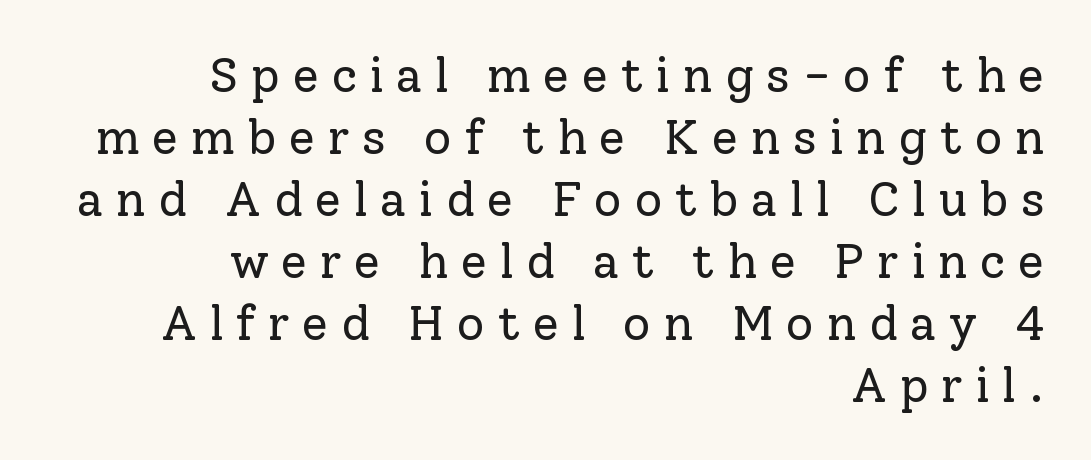
The image shows 48 px regular-weight serif type, upright; set right-aligned, normal line spacing (1.29x), unusually wide letter spacing (+0.26 em), not underlined; low stroke contrast and a medium x-height.
